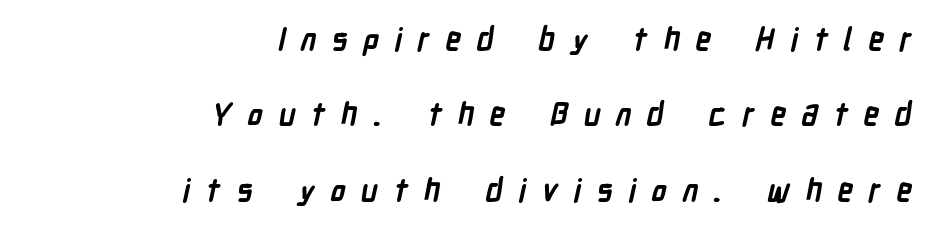
Q: Is the text bold? A: Yes.
Q: Is the typeface a serif or a sans-serif typeface? A: Sans-serif.
Q: Is the text underlined? A: No.
Q: How is the paragraph aligned? A: Right-aligned.
Q: Is the spacing between letters normal or unusually wide? A: Unusually wide.
Q: Is the spacing between lines tight, normal or loose? A: Loose.
Q: Width (condensed, normal, or wide)? A: Condensed.
Q: Stroke contrast? A: Low.
Q: x-height? A: Medium.
Q: Monospaced? A: No.
